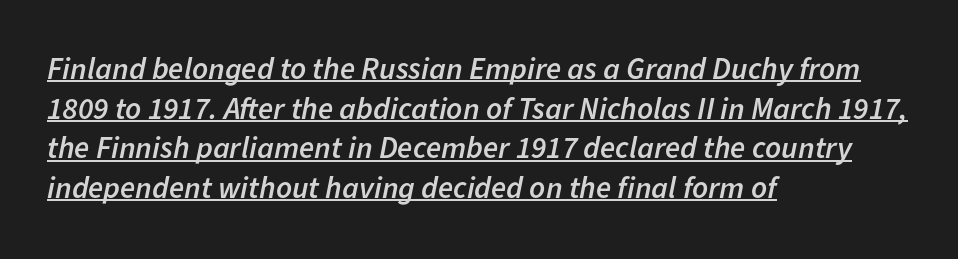
{"italic": "yes", "lean": "right", "slant_degrees": 11, "bold": "semi", "weight": "semibold", "width": "normal", "stroke_contrast": "low", "x_height": "medium", "monospaced": "no", "underline": "yes", "align": "left", "line_spacing": "normal", "line_spacing_ratio": 1.28, "letter_spacing": "normal", "letter_spacing_em": 0.0, "glyph_px": 31}
